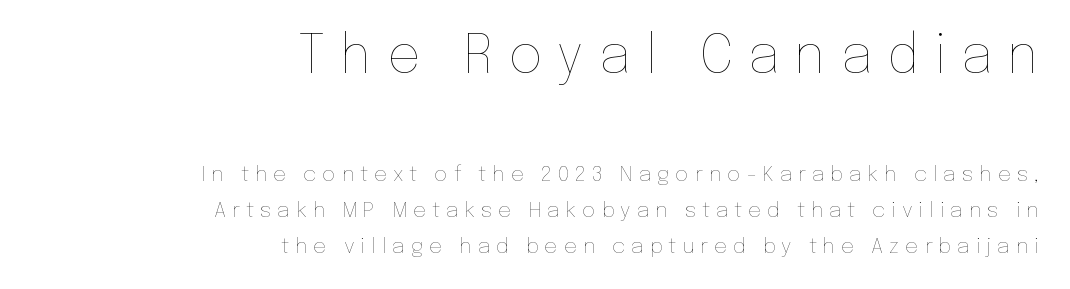
The image shows 53 px thin type, upright; set right-aligned, line spacing 1.71x, unusually wide letter spacing (+0.28 em), not underlined; the first (top) block is 2.52x larger; low stroke contrast and a medium x-height.
